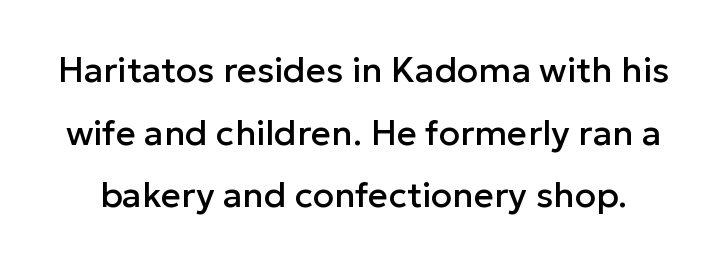
Q: Is the text italic (slanted)? A: No, it is upright.
Q: Is the typeface a serif or a sans-serif typeface? A: Sans-serif.
Q: Is the text underlined? A: No.
Q: Is the spacing between letters normal or unusually wide? A: Normal.
Q: Width (condensed, normal, or wide)? A: Normal.
Q: Stroke contrast? A: Low.
Q: x-height? A: Medium.
Q: Monospaced? A: No.
